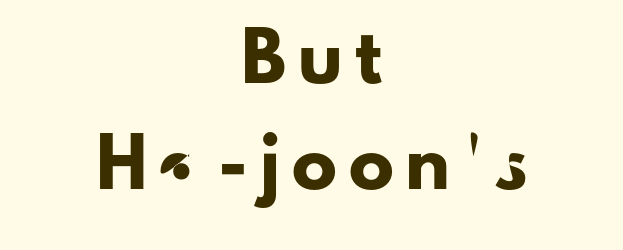
{"serif": "no", "italic": "no", "width": "normal", "stroke_contrast": "low", "x_height": "small", "monospaced": "no", "underline": "no", "align": "center", "line_spacing": "loose", "line_spacing_ratio": 2.35, "letter_spacing": "wide", "letter_spacing_em": 0.27, "glyph_px": 45}
